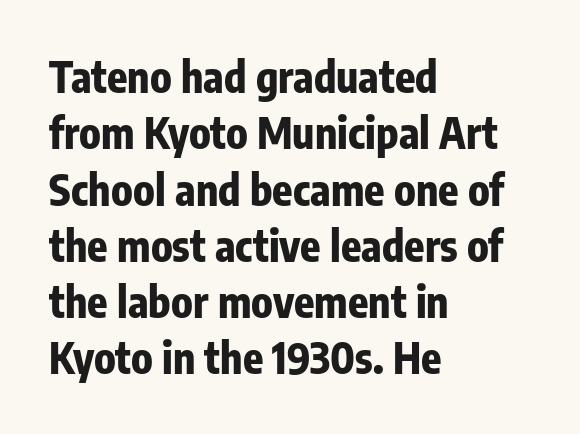
The rows are spaced the way most documents space them. Nothing sits at the stroke ends, so this counts as sans-serif. If you drew a line through each stem, it would be perfectly vertical. Standard letterfit; no display-style spreading of the glyphs. Heft: maximum for text — a bold. Note the varied advance widths — an 'i' is clearly narrower than an 'm'.
